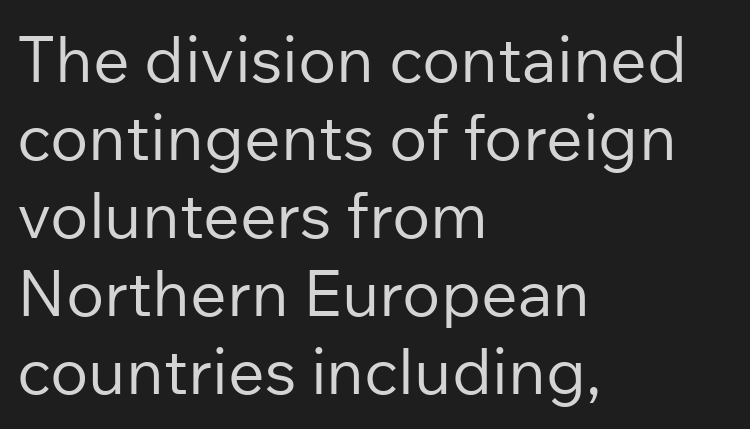
Q: Is the text bold? A: No.
Q: Is the text italic (slanted)? A: No, it is upright.
Q: Is the typeface a serif or a sans-serif typeface? A: Sans-serif.
Q: Is the text underlined? A: No.
Q: How is the paragraph aligned? A: Left-aligned.
Q: Is the spacing between letters normal or unusually wide? A: Normal.
Q: Width (condensed, normal, or wide)? A: Normal.
Q: Stroke contrast? A: Low.
Q: x-height? A: Medium.
Q: Monospaced? A: No.
